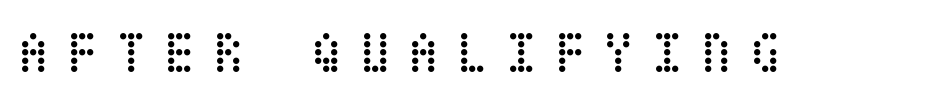
Q: Is the text bold? A: No.
Q: Is the text italic (slanted)? A: No, it is upright.
Q: Is the text underlined? A: No.
Q: Is the spacing between letters normal or unusually wide? A: Unusually wide.
Q: Width (condensed, normal, or wide)? A: Condensed.
Q: Stroke contrast? A: Low.
Q: x-height? A: Large.
